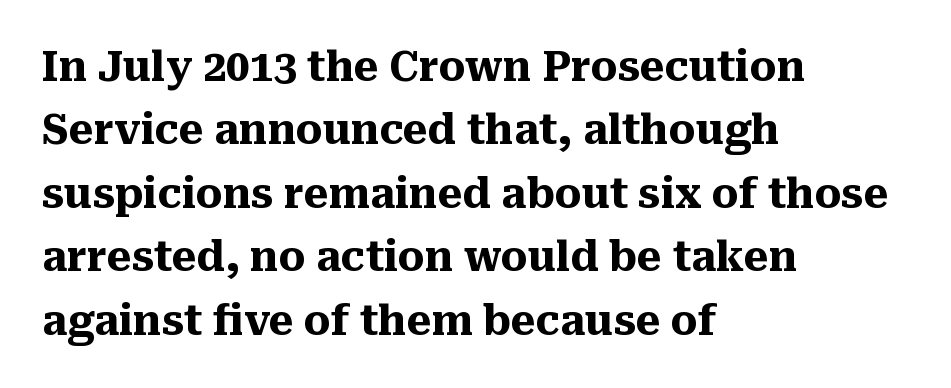
{"serif": "yes", "italic": "no", "bold": "yes", "weight": "heavy", "width": "normal", "stroke_contrast": "medium", "x_height": "medium", "monospaced": "no", "underline": "no", "align": "left", "line_spacing": "normal", "line_spacing_ratio": 1.51, "letter_spacing": "normal", "letter_spacing_em": 0.0, "glyph_px": 42}
